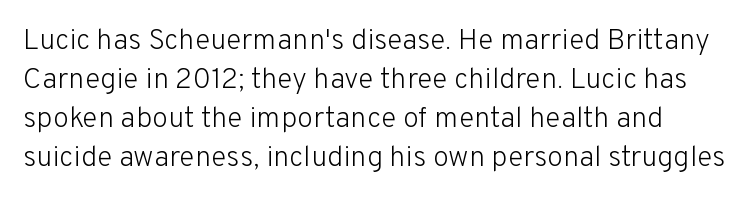
Bare-footed words on every line. Letterform terminals end flat and unadorned throughout the passage. Notice how descenders clear the ascenders below comfortably — that's standard leading. The characters are drawn with everyday or finer stroke widths. Inter-character spacing is left at the font's built-in metrics. A typesetter would call this proportional, since set widths differ per character.
